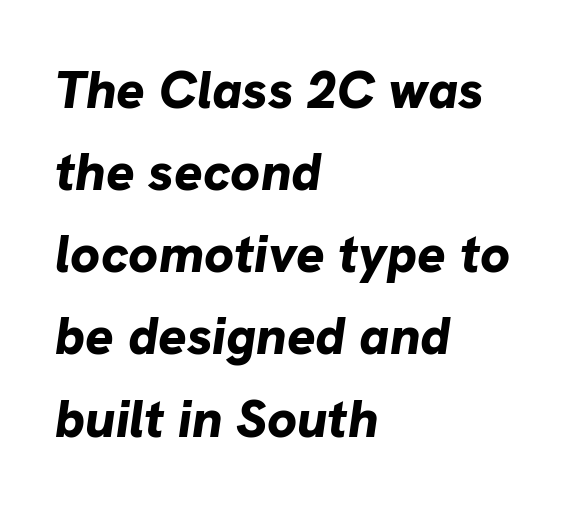
The image shows 53 px bold type, italic (leaning right); set left-aligned, normal line spacing (1.55x), normal letter spacing, not underlined; low stroke contrast and a medium x-height.
